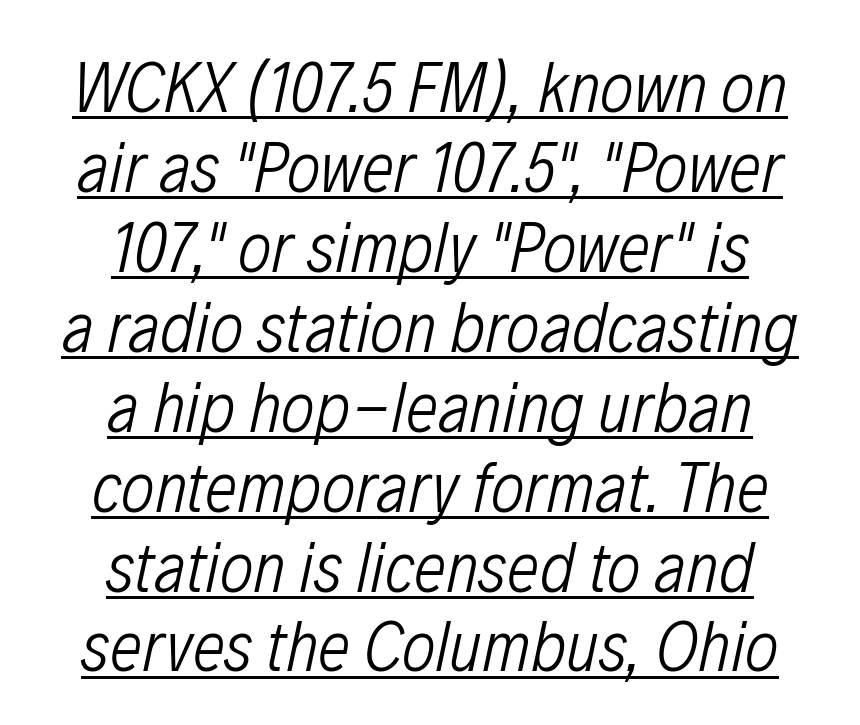
{"italic": "yes", "lean": "right", "slant_degrees": 12, "bold": "no", "weight": "light", "width": "condensed", "stroke_contrast": "low", "x_height": "medium", "monospaced": "no", "underline": "yes", "align": "center", "line_spacing": "tight", "line_spacing_ratio": 1.11, "letter_spacing": "normal", "letter_spacing_em": 0.0, "glyph_px": 72}
